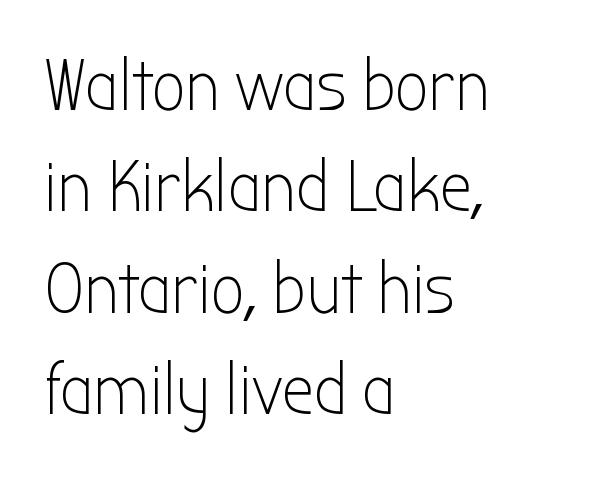
This rendering leaves character spacing at its baseline value. Compared with typical paragraphs, the rows here are spaced about the same. Ascenders rise straight up at ninety degrees. The face used here is proportionally spaced, like ordinary book or web type.
